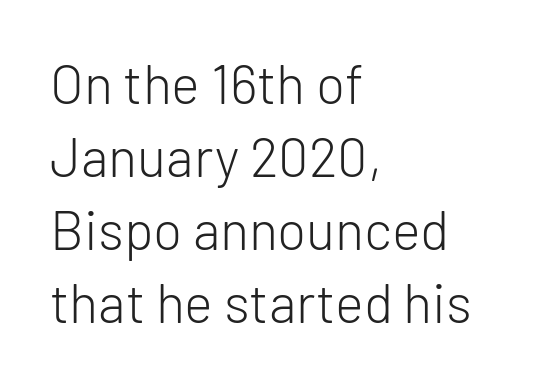
Q: Is the text bold? A: No.
Q: Is the text italic (slanted)? A: No, it is upright.
Q: Is the typeface a serif or a sans-serif typeface? A: Sans-serif.
Q: Is the text underlined? A: No.
Q: How is the paragraph aligned? A: Left-aligned.
Q: Is the spacing between letters normal or unusually wide? A: Normal.
Q: Is the spacing between lines tight, normal or loose? A: Normal.
Q: Width (condensed, normal, or wide)? A: Normal.
Q: Stroke contrast? A: Low.
Q: x-height? A: Medium.
Q: Monospaced? A: No.
